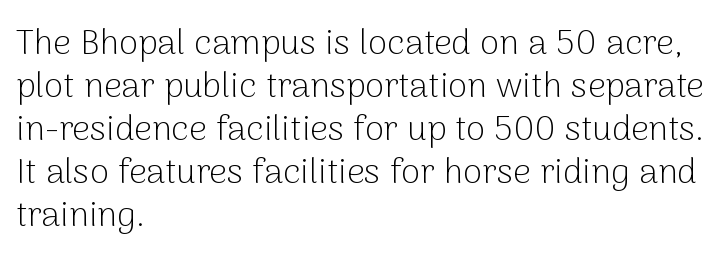
The image shows 35 px light sans-serif type, upright; set left-aligned, line spacing 1.23x, normal letter spacing, not underlined; low stroke contrast and a medium x-height.
